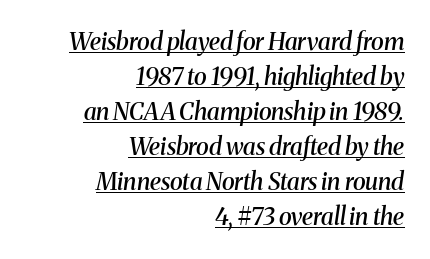
Q: Is the text bold? A: Semi-bold.
Q: Is the text italic (slanted)? A: Yes, it leans right by about 8 degrees.
Q: Is the text underlined? A: Yes.
Q: How is the paragraph aligned? A: Right-aligned.
Q: Is the spacing between letters normal or unusually wide? A: Normal.
Q: Is the spacing between lines tight, normal or loose? A: Normal.
